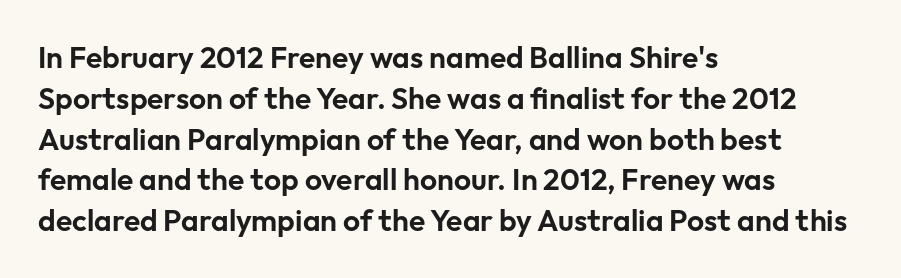
Spacing verdict: proportional, widths tailored to each character. The tracking reads as untouched default to a designer's eye. The vertical gap from one line to the next is medium. Compared with a centered layout, this one pins lines to the left instead. The strip under each line holds only bare page.
